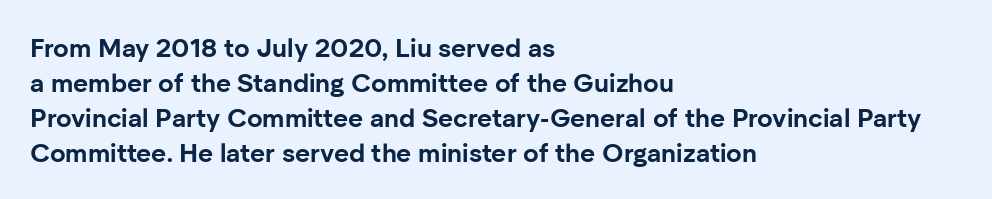
{"italic": "no", "bold": "yes", "underline": "no", "align": "left", "line_spacing": "normal", "line_spacing_ratio": 1.35, "letter_spacing": "normal", "letter_spacing_em": 0.0, "glyph_px": 26}
